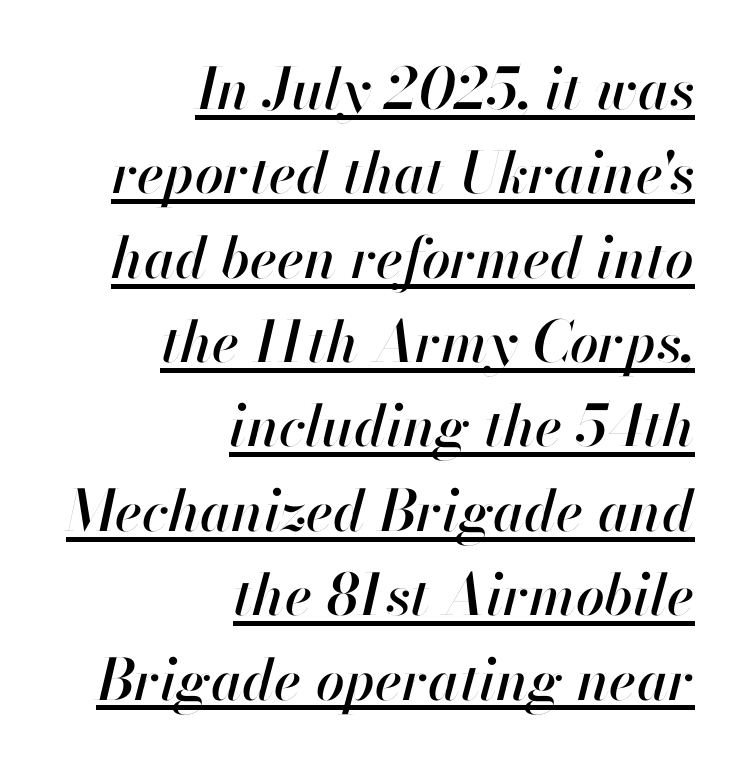
{"italic": "yes", "lean": "right", "slant_degrees": 13, "width": "normal", "stroke_contrast": "high", "x_height": "small", "monospaced": "no", "underline": "yes", "align": "right", "line_spacing": "normal", "line_spacing_ratio": 1.48, "letter_spacing": "normal", "letter_spacing_em": 0.0, "glyph_px": 57}
